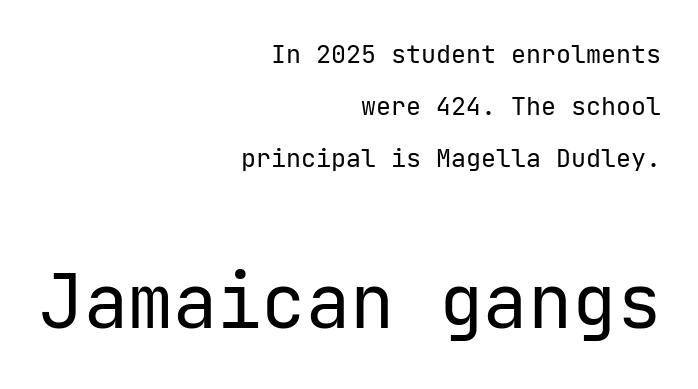
These lines stack with their right ends in a neat column. How would I describe the line gaps? Wide and relaxed. Note: no serifs on the glyphs. The composition opens small and finishes big. The baseline area is clear. Caption: standard tracking, unaltered.
